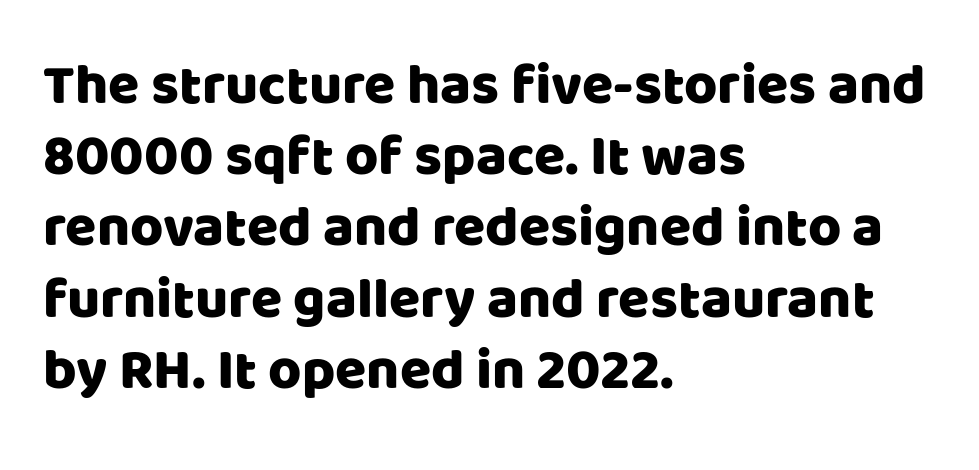
{"serif": "no", "italic": "no", "width": "normal", "stroke_contrast": "low", "x_height": "large", "monospaced": "no", "underline": "no", "align": "left", "line_spacing": "normal", "line_spacing_ratio": 1.25, "letter_spacing": "normal", "letter_spacing_em": 0.0, "glyph_px": 57}
